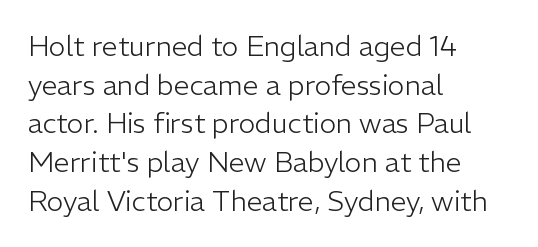
Normally led — the rows are evenly, conventionally spaced. The rendering uses natural spacing where letterforms have individual widths. The cut favours lightness, reaching ordinary text weight at its darkest. The font family rendered here belongs to the sans-serif group.
